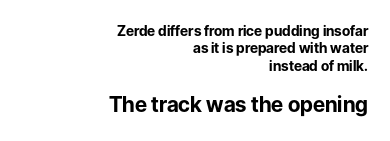
The image shows 21 px bold type, upright; set right-aligned, normal line spacing (1.25x), normal letter spacing, not underlined; the second (bottom) block is 1.5x larger.
